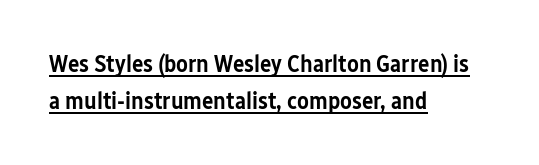
{"italic": "no", "bold": "semi", "underline": "yes", "align": "left", "line_spacing": "normal", "line_spacing_ratio": 1.54, "letter_spacing": "normal", "letter_spacing_em": 0.0, "glyph_px": 24}
